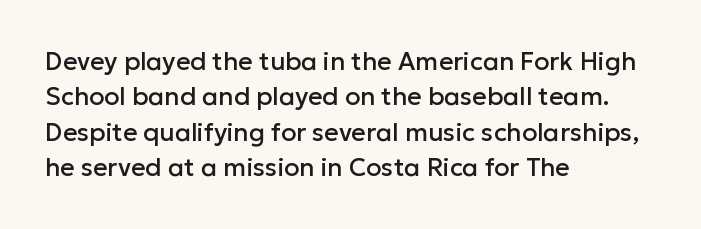
{"italic": "no", "underline": "no", "align": "left", "line_spacing": "normal", "line_spacing_ratio": 1.42, "letter_spacing": "normal", "letter_spacing_em": 0.0, "glyph_px": 25}
